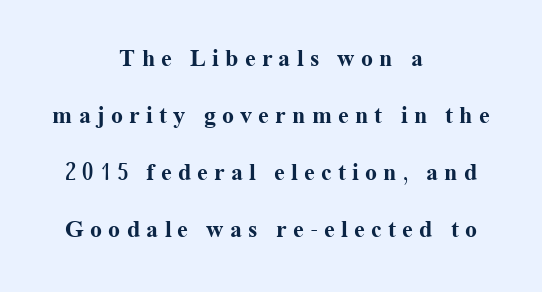
Q: Is the text bold? A: Yes.
Q: Is the text italic (slanted)? A: No, it is upright.
Q: Is the text underlined? A: No.
Q: How is the paragraph aligned? A: Centered.
Q: Is the spacing between letters normal or unusually wide? A: Unusually wide.
Q: Is the spacing between lines tight, normal or loose? A: Loose.
